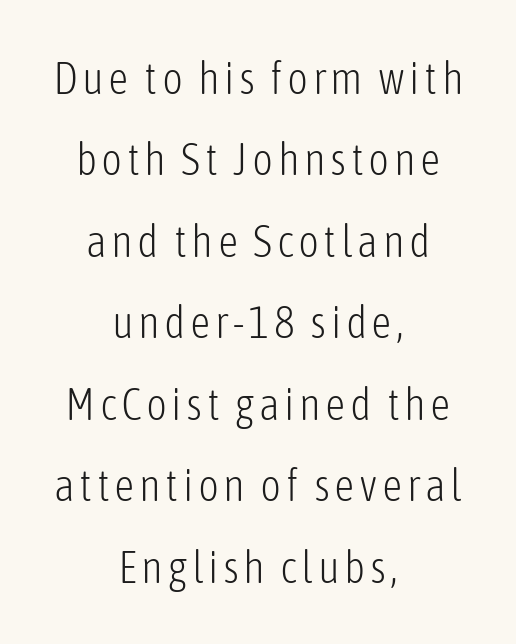
The rag falls on both sides of this text block equally. Is the stroke heavy? The answer is a plain regular-or-lighter. What kind of face is this? One without serifs — a sans. Note the varied advance widths — an 'i' is clearly narrower than an 'm'. Nope, not italic — everything's standing straight. Descenders are the only things crossing below the line.
